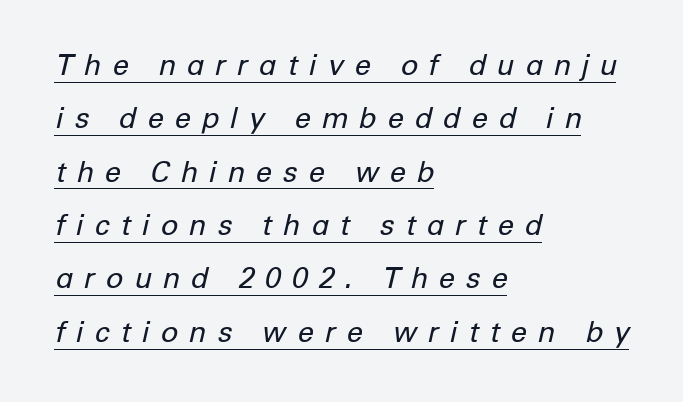
{"italic": "yes", "lean": "right", "slant_degrees": 12, "bold": "no", "weight": "regular", "width": "normal", "stroke_contrast": "low", "x_height": "medium", "monospaced": "no", "underline": "yes", "align": "left", "line_spacing_ratio": 1.84, "letter_spacing": "wide", "letter_spacing_em": 0.36, "glyph_px": 29}
